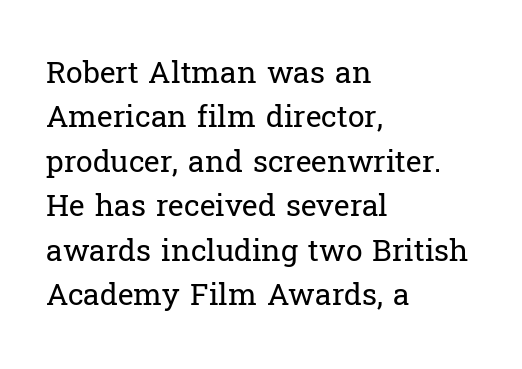
Q: Is the text bold? A: No.
Q: Is the text italic (slanted)? A: No, it is upright.
Q: Is the typeface a serif or a sans-serif typeface? A: Serif.
Q: Is the text underlined? A: No.
Q: How is the paragraph aligned? A: Left-aligned.
Q: Is the spacing between letters normal or unusually wide? A: Normal.
Q: Is the spacing between lines tight, normal or loose? A: Normal.
Q: Width (condensed, normal, or wide)? A: Normal.
Q: Stroke contrast? A: Low.
Q: x-height? A: Medium.
Q: Monospaced? A: No.
